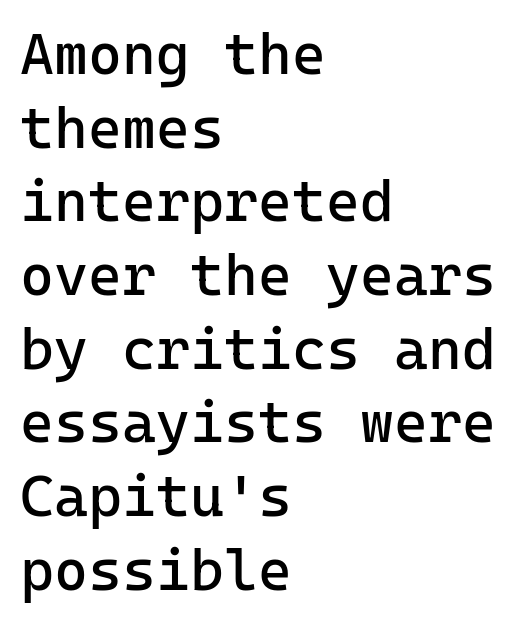
The image shows 58 px regular-weight sans-serif type, upright; set left-aligned, normal line spacing (1.27x), normal letter spacing, not underlined; low stroke contrast and a medium x-height.
